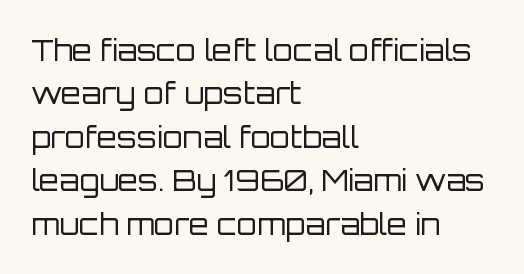
{"serif": "no", "italic": "no", "bold": "no", "weight": "regular", "width": "normal", "stroke_contrast": "low", "x_height": "large", "monospaced": "no", "underline": "no", "align": "left", "line_spacing": "normal", "line_spacing_ratio": 1.5, "letter_spacing": "normal", "letter_spacing_em": 0.0, "glyph_px": 29}
